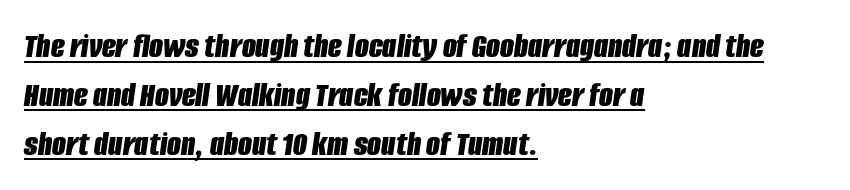
{"italic": "yes", "lean": "right", "slant_degrees": 8, "bold": "yes", "weight": "bold", "width": "condensed", "stroke_contrast": "low", "x_height": "large", "monospaced": "no", "underline": "yes", "align": "left", "line_spacing": "normal", "line_spacing_ratio": 1.36, "letter_spacing": "normal", "letter_spacing_em": 0.0, "glyph_px": 36}
